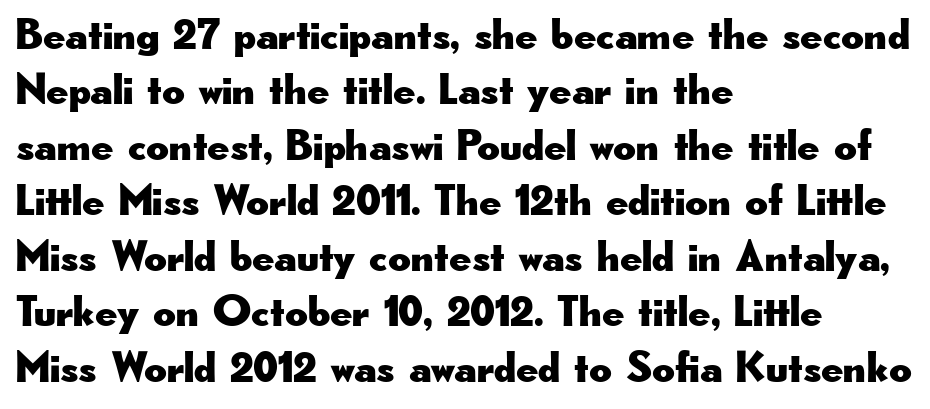
The image shows 44 px wide sans-serif type, upright; set left-aligned, normal line spacing (1.26x), normal letter spacing, not underlined; low stroke contrast and a small x-height.
